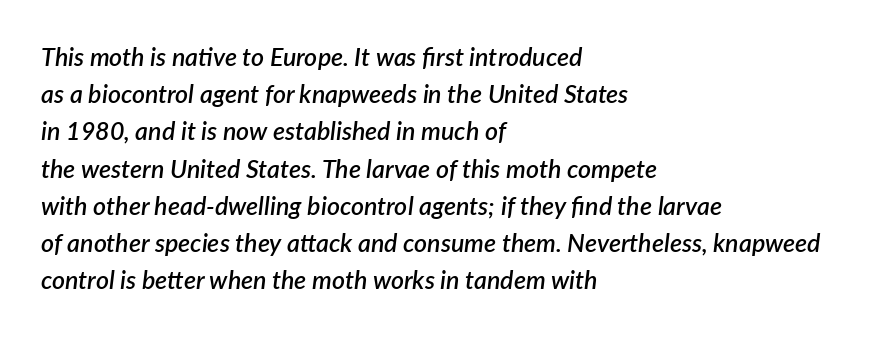
The image shows 25 px text type, italic (leaning right); set left-aligned, normal line spacing (1.49x), normal letter spacing, not underlined.
